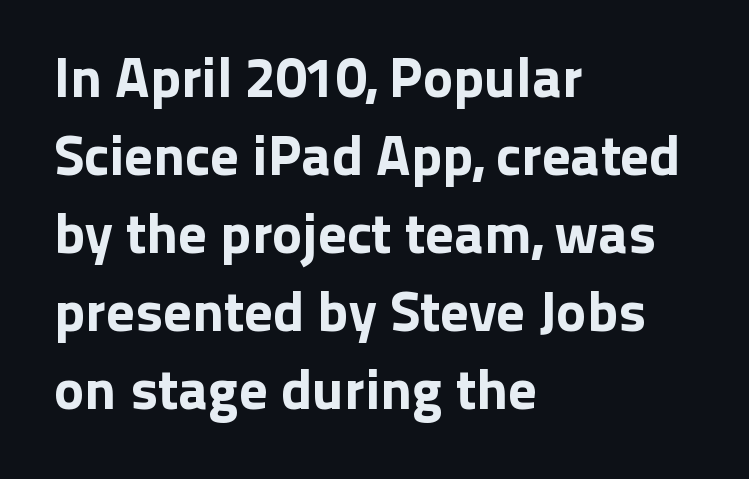
The image shows 57 px sans-serif type, upright; set left-aligned, normal line spacing (1.37x), normal letter spacing, not underlined; low stroke contrast and a medium x-height.
